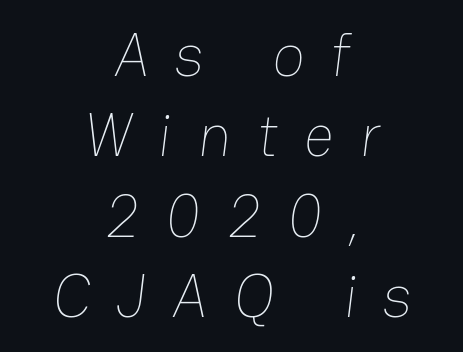
Q: Is the text bold? A: No.
Q: Is the text underlined? A: No.
Q: How is the paragraph aligned? A: Centered.
Q: Is the spacing between letters normal or unusually wide? A: Unusually wide.
Q: Is the spacing between lines tight, normal or loose? A: Normal.
Q: Width (condensed, normal, or wide)? A: Normal.
Q: Stroke contrast? A: Low.
Q: x-height? A: Medium.
Q: Monospaced? A: No.
